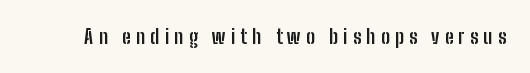
{"italic": "no", "bold": "yes", "underline": "no", "letter_spacing": "wide", "letter_spacing_em": 0.25, "glyph_px": 20}
